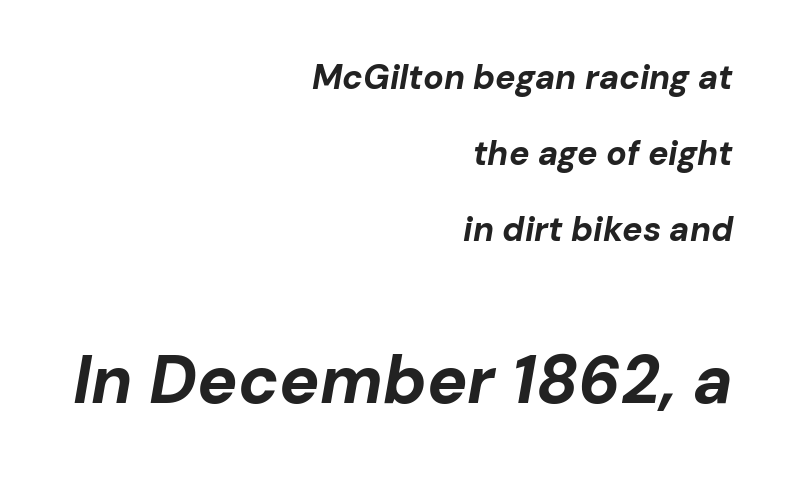
Q: Is the text bold? A: Yes.
Q: Is the text italic (slanted)? A: Yes, it leans right by about 10 degrees.
Q: Is the text underlined? A: No.
Q: How is the paragraph aligned? A: Right-aligned.
Q: Is the spacing between letters normal or unusually wide? A: Normal.
Q: Is the spacing between lines tight, normal or loose? A: Loose.
Q: Which block of text is set in a larger size, the first (top) or the second (bottom)? A: The second (bottom) one.
Q: Width (condensed, normal, or wide)? A: Normal.
Q: Stroke contrast? A: Low.
Q: x-height? A: Medium.
Q: Monospaced? A: No.
